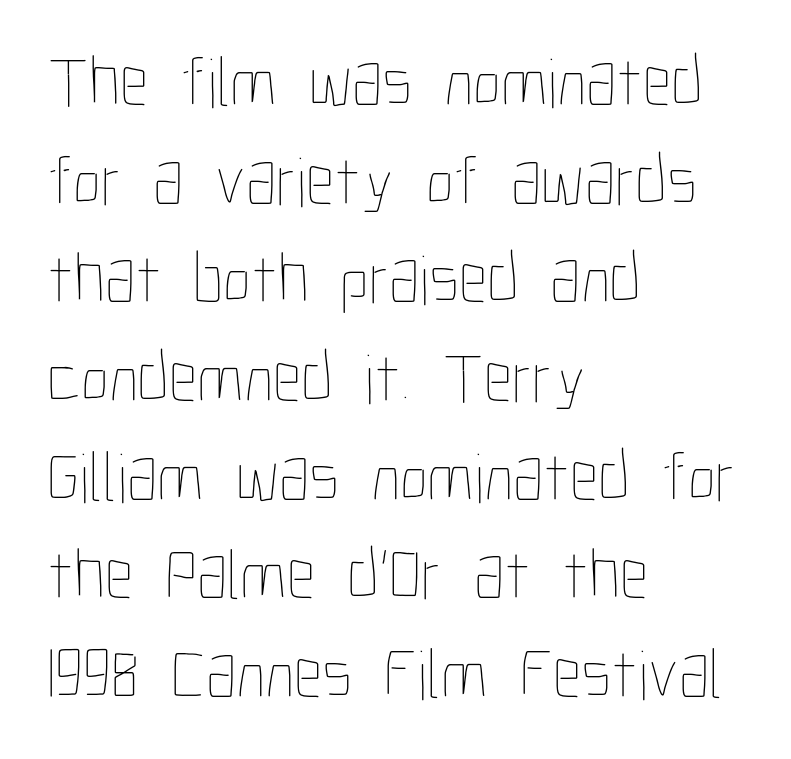
Q: Is the text bold? A: No.
Q: Is the text italic (slanted)? A: No, it is upright.
Q: Is the text underlined? A: No.
Q: How is the paragraph aligned? A: Left-aligned.
Q: Is the spacing between letters normal or unusually wide? A: Normal.
Q: Is the spacing between lines tight, normal or loose? A: Normal.
Q: Width (condensed, normal, or wide)? A: Condensed.
Q: Stroke contrast? A: Low.
Q: x-height? A: Medium.
Q: Monospaced? A: No.
